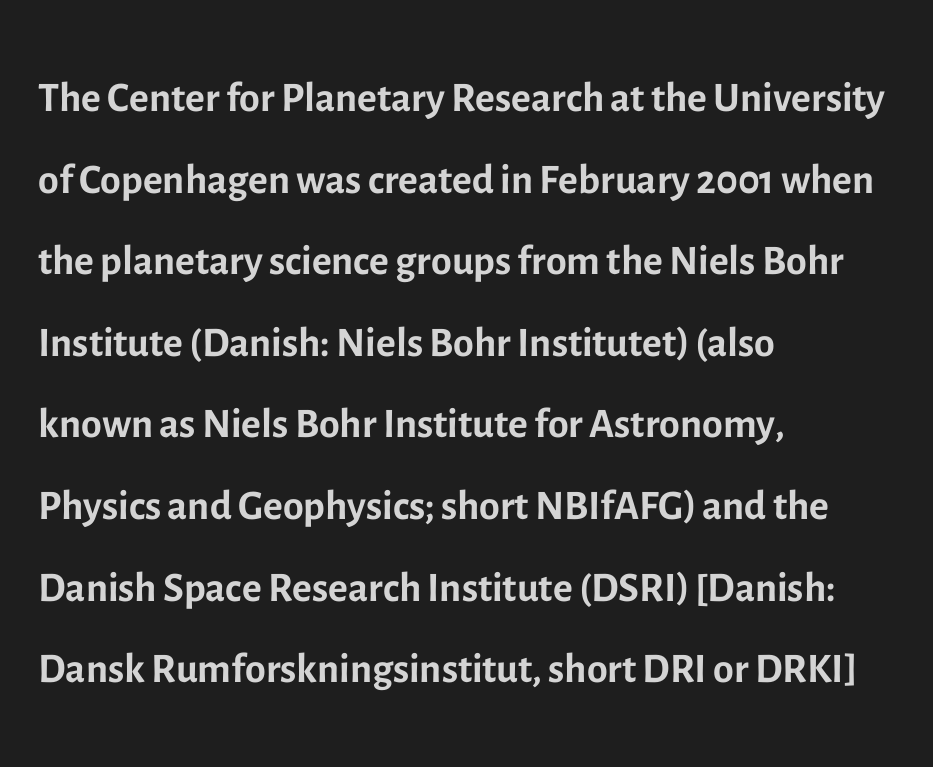
{"serif": "no", "italic": "no", "bold": "no", "weight": "regular", "width": "normal", "x_height": "medium", "monospaced": "no", "underline": "no", "align": "left", "line_spacing": "normal", "line_spacing_ratio": 1.36, "letter_spacing": "normal", "letter_spacing_em": 0.0, "glyph_px": 60}
